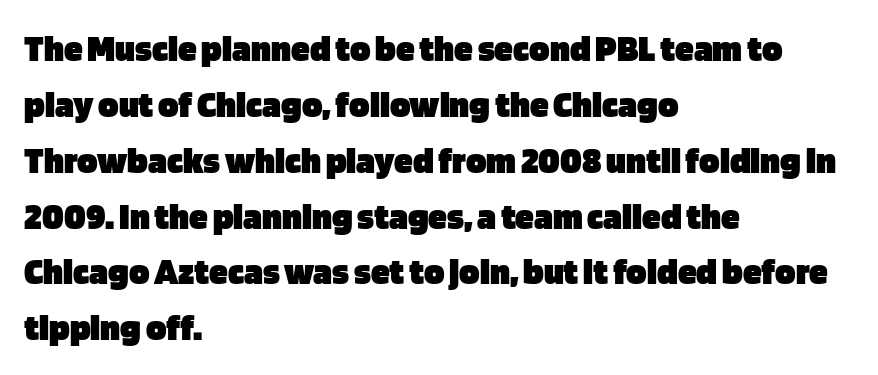
In terms of letterform style, serifs are entirely absent. Alignment: flush left. How would I describe the line gaps? Plain and ordinary. The rendering uses natural spacing where letterforms have individual widths.
